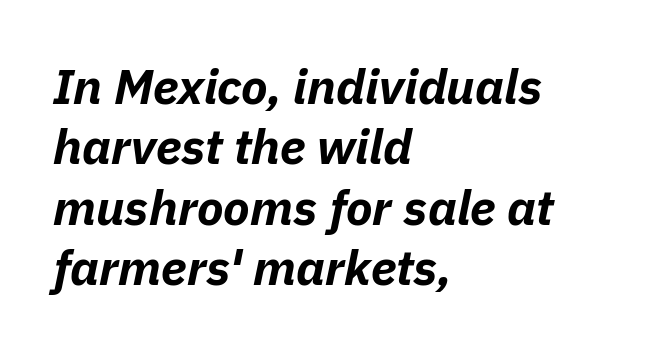
Q: Is the text bold? A: Yes.
Q: Is the text italic (slanted)? A: Yes, it leans right by about 11 degrees.
Q: Is the text underlined? A: No.
Q: How is the paragraph aligned? A: Left-aligned.
Q: Is the spacing between letters normal or unusually wide? A: Normal.
Q: Width (condensed, normal, or wide)? A: Normal.
Q: Stroke contrast? A: Low.
Q: x-height? A: Medium.
Q: Monospaced? A: No.
